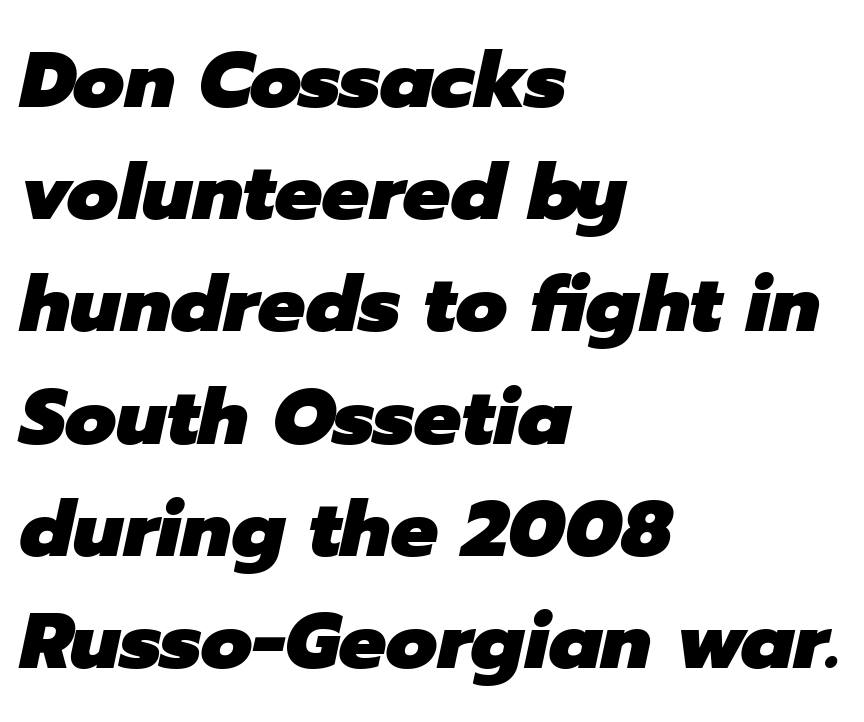
Q: Is the text bold? A: Yes.
Q: Is the text italic (slanted)? A: Yes, it leans right by about 12 degrees.
Q: Is the text underlined? A: No.
Q: How is the paragraph aligned? A: Left-aligned.
Q: Is the spacing between letters normal or unusually wide? A: Normal.
Q: Is the spacing between lines tight, normal or loose? A: Normal.
Q: Width (condensed, normal, or wide)? A: Normal.
Q: Stroke contrast? A: Low.
Q: x-height? A: Medium.
Q: Monospaced? A: No.
